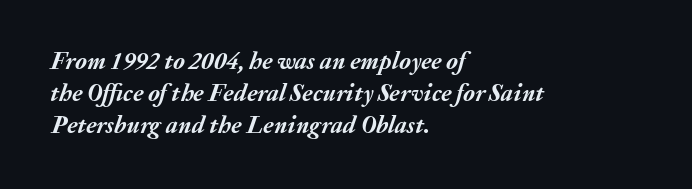
The lines are quadded left. These words are printed bold, with thick strokes throughout. Quick note: interline space is typical. The face used here has a pronounced slope to its letters.
